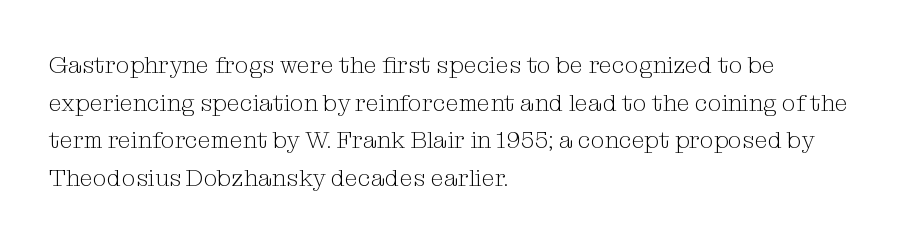
Q: Is the text bold? A: No.
Q: Is the text italic (slanted)? A: No, it is upright.
Q: Is the text underlined? A: No.
Q: How is the paragraph aligned? A: Left-aligned.
Q: Is the spacing between letters normal or unusually wide? A: Normal.
Q: Is the spacing between lines tight, normal or loose? A: Normal.
